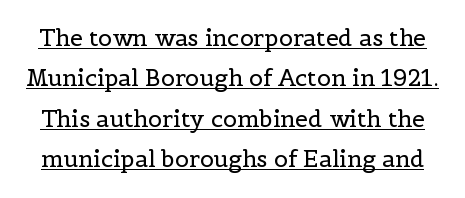
{"italic": "no", "bold": "no", "underline": "yes", "line_spacing_ratio": 1.76, "letter_spacing": "normal", "letter_spacing_em": 0.0, "glyph_px": 23}
